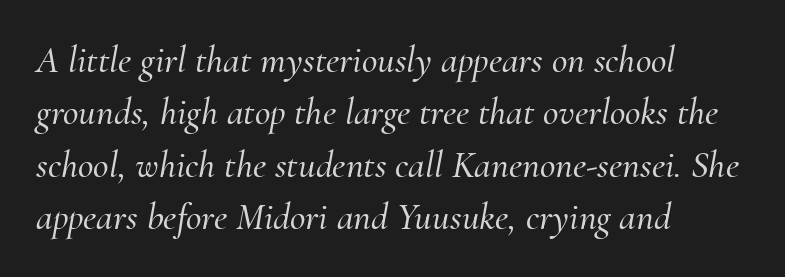
{"serif": "yes", "italic": "yes", "lean": "right", "slant_degrees": 10, "width": "normal", "stroke_contrast": "medium", "x_height": "small", "monospaced": "no", "underline": "no", "align": "left", "line_spacing": "normal", "line_spacing_ratio": 1.38, "letter_spacing": "normal", "letter_spacing_em": 0.0, "glyph_px": 38}
